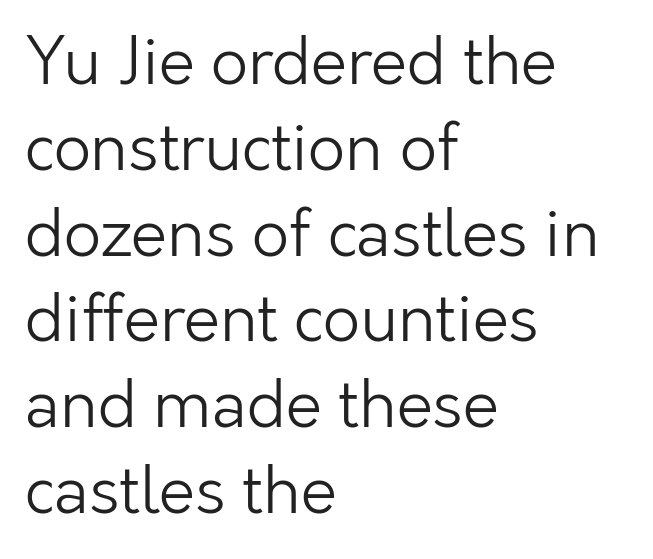
Regular leading. Quick note: not italic, upright. Here the glyphs are tracked normally, forming tight word shapes. Unlike a traditional serif, this face leaves its strokes unadorned. Compared with a typical body face, this is equally light or lighter still. The typesetter chose a ragged-right arrangement here.
